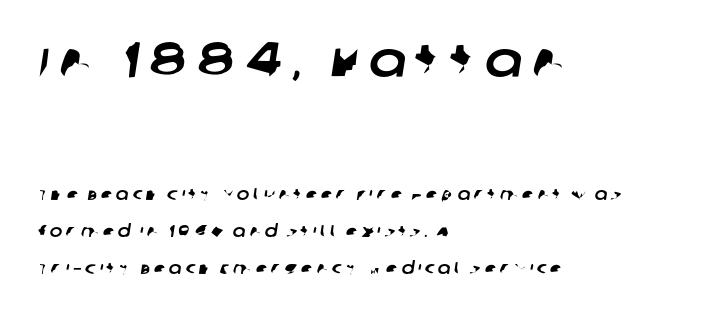
Q: Is the typeface a serif or a sans-serif typeface? A: Sans-serif.
Q: Is the text underlined? A: No.
Q: How is the paragraph aligned? A: Left-aligned.
Q: Is the spacing between letters normal or unusually wide? A: Unusually wide.
Q: Is the spacing between lines tight, normal or loose? A: Loose.
Q: Which block of text is set in a larger size, the first (top) or the second (bottom)? A: The first (top) one.
Q: Width (condensed, normal, or wide)? A: Normal.
Q: Stroke contrast? A: Low.
Q: x-height? A: Large.
Q: Monospaced? A: No.
